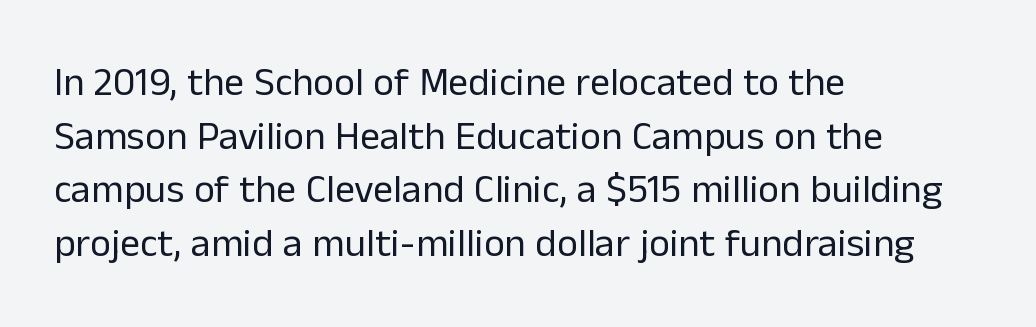
The image shows 40 px regular-weight sans-serif type, upright; set left-aligned, normal line spacing (1.34x), normal letter spacing, not underlined; low stroke contrast and a medium x-height.
